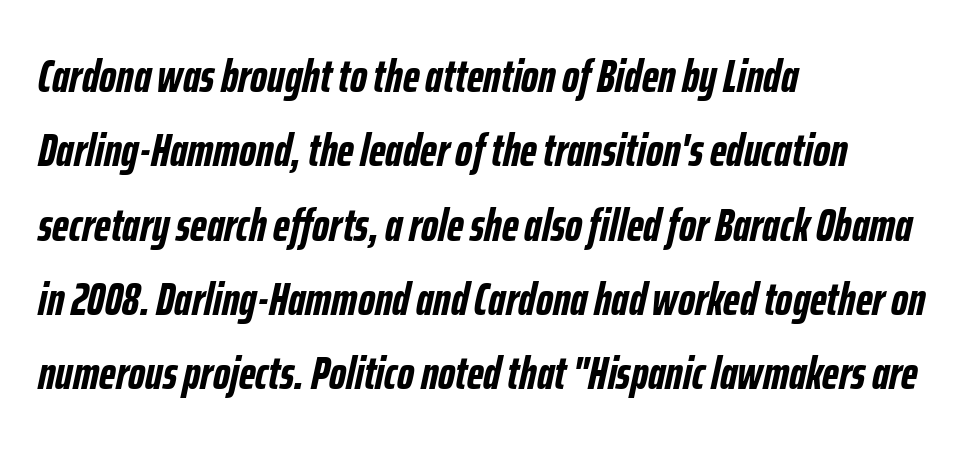
{"italic": "yes", "lean": "right", "slant_degrees": 12, "bold": "yes", "weight": "semibold", "width": "condensed", "stroke_contrast": "low", "x_height": "medium", "monospaced": "no", "underline": "no", "align": "left", "line_spacing": "normal", "line_spacing_ratio": 1.58, "letter_spacing": "normal", "letter_spacing_em": 0.0, "glyph_px": 47}
